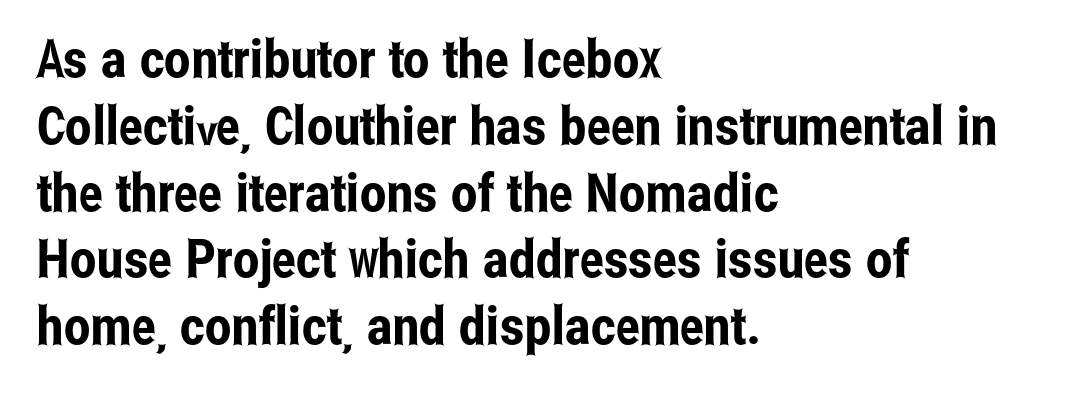
{"serif": "no", "italic": "no", "width": "condensed", "stroke_contrast": "low", "x_height": "medium", "monospaced": "no", "underline": "no", "align": "left", "line_spacing": "normal", "line_spacing_ratio": 1.26, "letter_spacing": "normal", "letter_spacing_em": 0.0, "glyph_px": 53}
